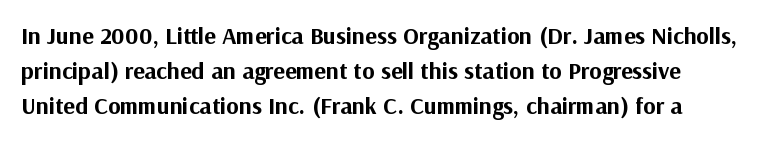
{"italic": "no", "bold": "yes", "underline": "no", "line_spacing": "normal", "line_spacing_ratio": 1.45, "letter_spacing": "normal", "letter_spacing_em": 0.0, "glyph_px": 24}
